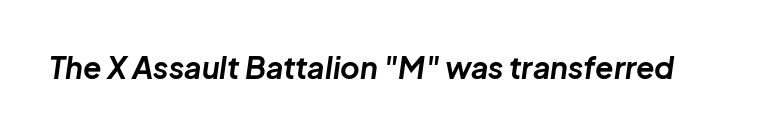
Q: Is the text bold? A: Yes.
Q: Is the text italic (slanted)? A: Yes, it leans right by about 8 degrees.
Q: Is the text underlined? A: No.
Q: Is the spacing between letters normal or unusually wide? A: Normal.
Q: Width (condensed, normal, or wide)? A: Normal.
Q: Stroke contrast? A: Low.
Q: x-height? A: Medium.
Q: Monospaced? A: No.
